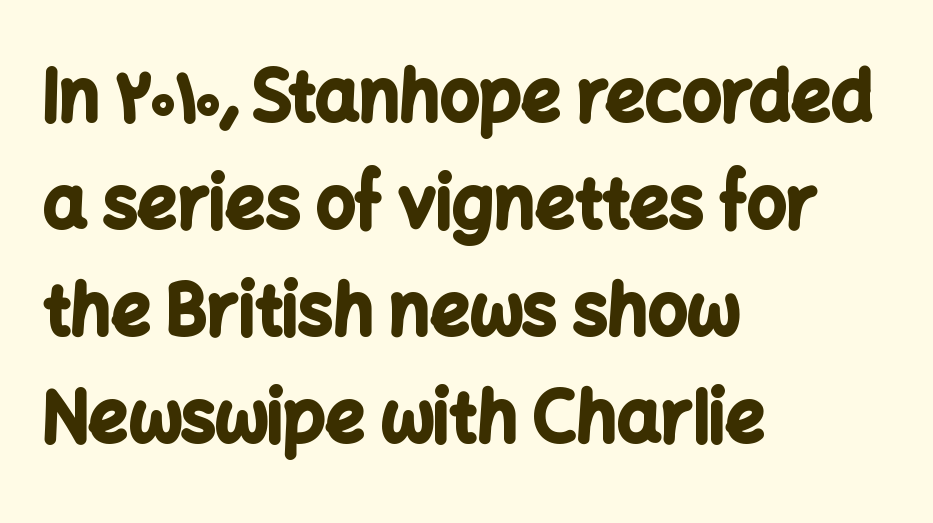
The specimen reads as upright at a glance. Where is the straight margin? On the left. The space beneath each line is pristine and unruled. Vertically, the passage feels balanced, rows spaced as you'd expect.
